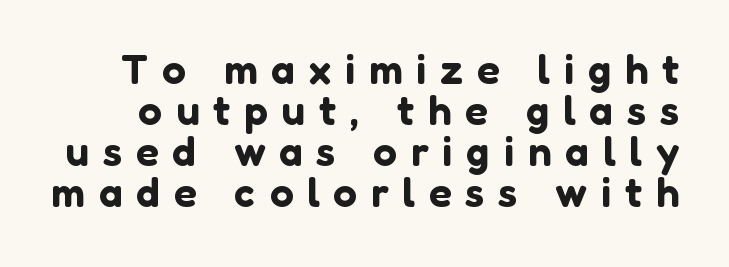
Q: Is the text italic (slanted)? A: No, it is upright.
Q: Is the typeface a serif or a sans-serif typeface? A: Sans-serif.
Q: Is the text underlined? A: No.
Q: Is the spacing between letters normal or unusually wide? A: Unusually wide.
Q: Is the spacing between lines tight, normal or loose? A: Tight.
Q: Width (condensed, normal, or wide)? A: Normal.
Q: Stroke contrast? A: Low.
Q: x-height? A: Medium.
Q: Monospaced? A: No.
